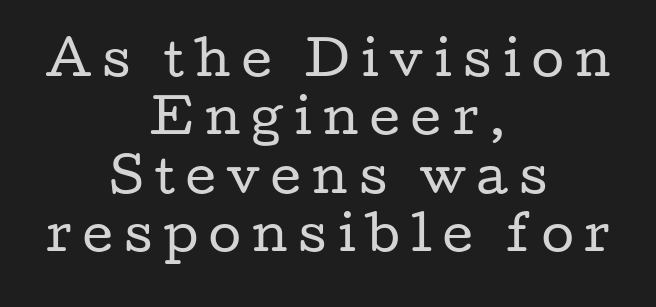
The image shows 47 px regular-weight, wide serif type, upright; set centered, line spacing 1.24x, unusually wide letter spacing (+0.24 em), not underlined; low stroke contrast and a medium x-height.
